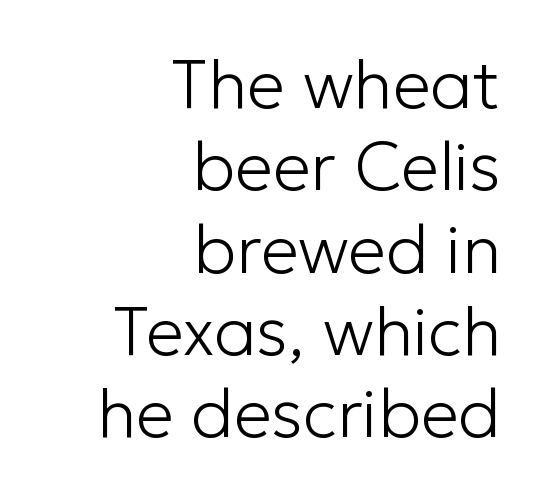
{"serif": "no", "italic": "no", "bold": "no", "weight": "light", "width": "normal", "stroke_contrast": "low", "x_height": "medium", "monospaced": "no", "underline": "no", "align": "right", "line_spacing_ratio": 1.21, "letter_spacing": "normal", "letter_spacing_em": 0.0, "glyph_px": 68}
